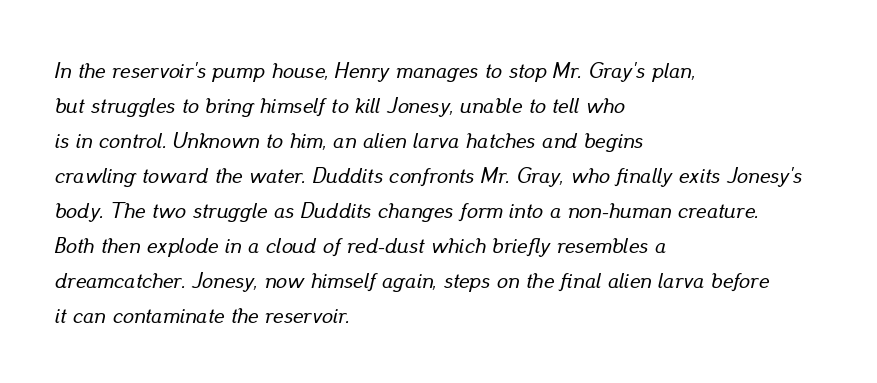
Beneath every word, the page is bare. One-word summary of the alignment: left. What's the leading like? Ordinary, nothing unusual. The text carries the slant typical of an italic or oblique font.
